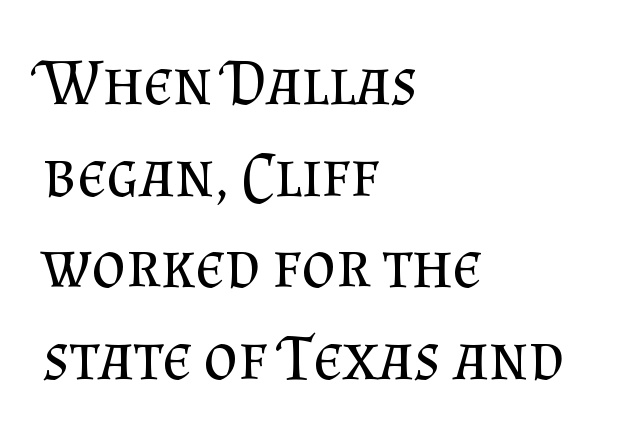
Q: Is the text bold? A: No.
Q: Is the text italic (slanted)? A: No, it is upright.
Q: Is the typeface a serif or a sans-serif typeface? A: Serif.
Q: Is the text underlined? A: No.
Q: How is the paragraph aligned? A: Left-aligned.
Q: Is the spacing between letters normal or unusually wide? A: Normal.
Q: Is the spacing between lines tight, normal or loose? A: Normal.
Q: Width (condensed, normal, or wide)? A: Normal.
Q: Stroke contrast? A: Medium.
Q: x-height? A: Small.
Q: Monospaced? A: No.
